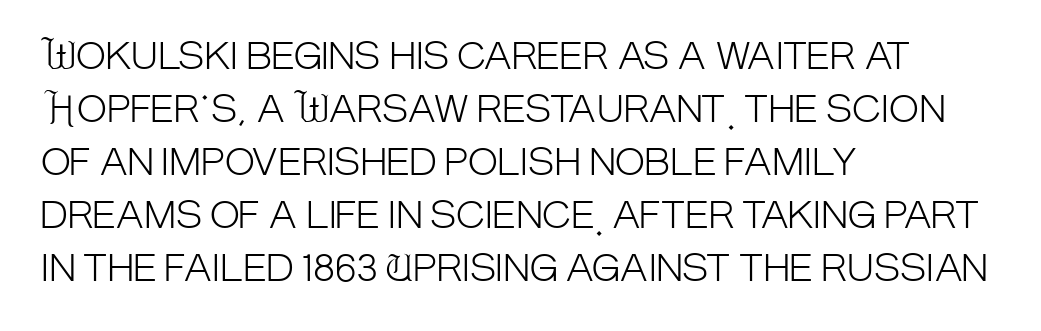
Q: Is the text bold? A: No.
Q: Is the text italic (slanted)? A: No, it is upright.
Q: Is the typeface a serif or a sans-serif typeface? A: Sans-serif.
Q: Is the text underlined? A: No.
Q: How is the paragraph aligned? A: Left-aligned.
Q: Is the spacing between letters normal or unusually wide? A: Normal.
Q: Is the spacing between lines tight, normal or loose? A: Normal.
Q: Width (condensed, normal, or wide)? A: Condensed.
Q: Stroke contrast? A: Low.
Q: x-height? A: Large.
Q: Monospaced? A: No.
